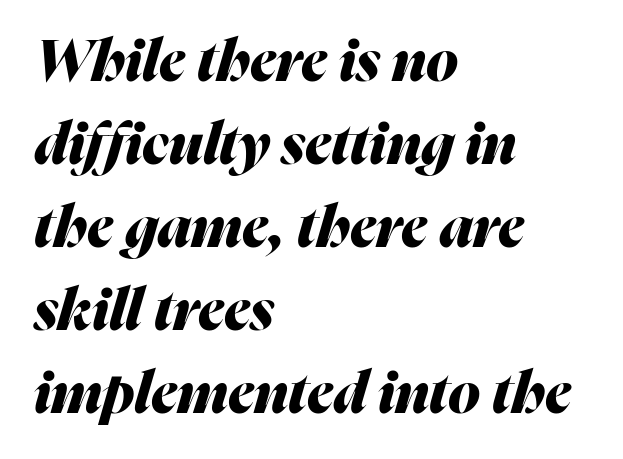
Q: Is the text bold? A: Yes.
Q: Is the text italic (slanted)? A: Yes, it leans right by about 16 degrees.
Q: Is the text underlined? A: No.
Q: How is the paragraph aligned? A: Left-aligned.
Q: Is the spacing between letters normal or unusually wide? A: Normal.
Q: Is the spacing between lines tight, normal or loose? A: Normal.
Q: Width (condensed, normal, or wide)? A: Normal.
Q: Stroke contrast? A: Medium.
Q: x-height? A: Medium.
Q: Monospaced? A: No.
